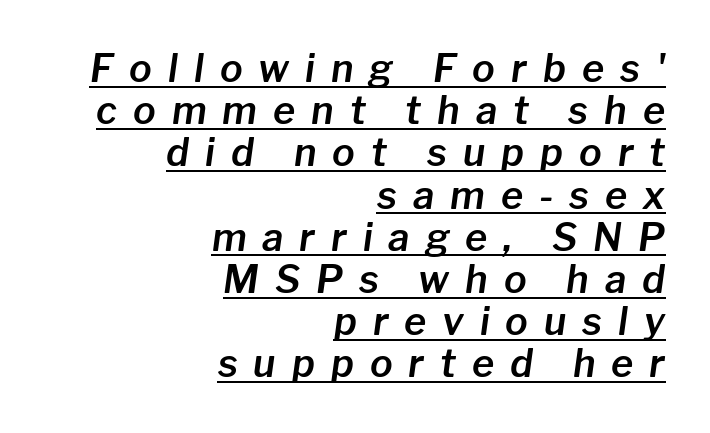
The image shows 38 px text type, italic (leaning right); set right-aligned, tight line spacing (1.11x), unusually wide letter spacing (+0.42 em), underlined; low stroke contrast and a medium x-height.
